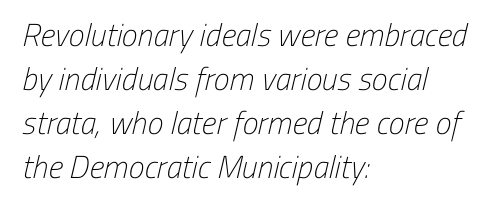
The image shows 32 px light, condensed sans-serif type; set left-aligned, normal line spacing (1.37x), normal letter spacing, not underlined; low stroke contrast and a medium x-height.
